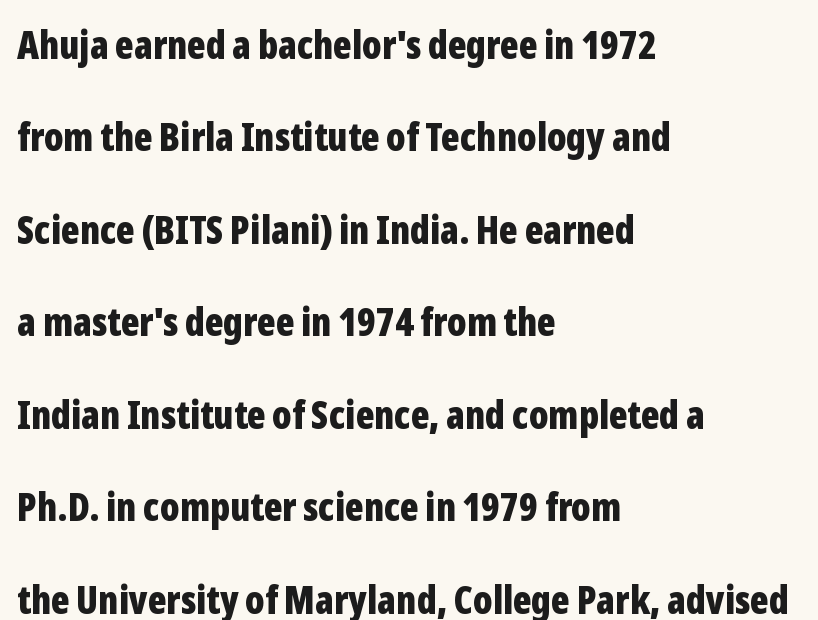
Varying glyph widths throughout — classic text-font behaviour. It's the straight-up-and-down kind of type. Line beginnings align vertically; line endings do not. Summary of weight: heavy, a full bold.
